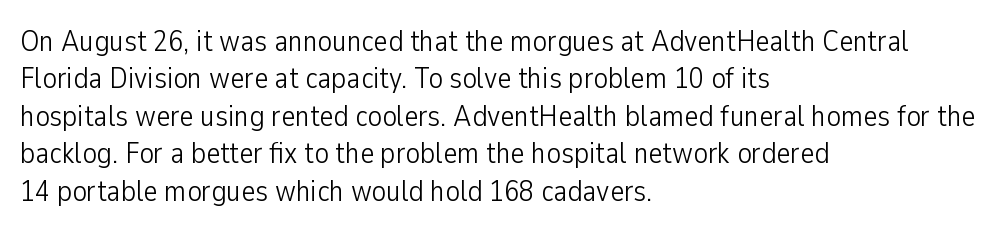
Q: Is the text bold? A: No.
Q: Is the text italic (slanted)? A: No, it is upright.
Q: Is the typeface a serif or a sans-serif typeface? A: Sans-serif.
Q: Is the text underlined? A: No.
Q: How is the paragraph aligned? A: Left-aligned.
Q: Is the spacing between letters normal or unusually wide? A: Normal.
Q: Is the spacing between lines tight, normal or loose? A: Normal.
Q: Width (condensed, normal, or wide)? A: Condensed.
Q: Stroke contrast? A: Low.
Q: x-height? A: Medium.
Q: Monospaced? A: No.
